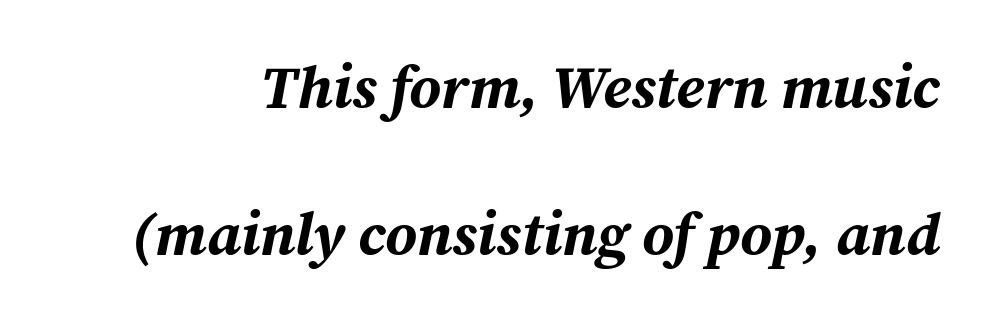
The image shows 60 px bold type, italic (leaning right); set loose line spacing (2.45x), normal letter spacing, not underlined; medium stroke contrast and a medium x-height.
